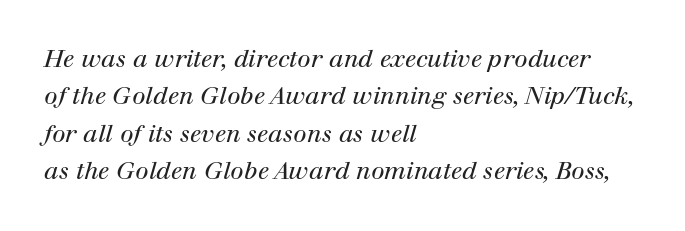
{"italic": "yes", "lean": "right", "slant_degrees": 12, "bold": "no", "underline": "no", "align": "left", "line_spacing": "normal", "line_spacing_ratio": 1.56, "letter_spacing": "normal", "letter_spacing_em": 0.0, "glyph_px": 24}
